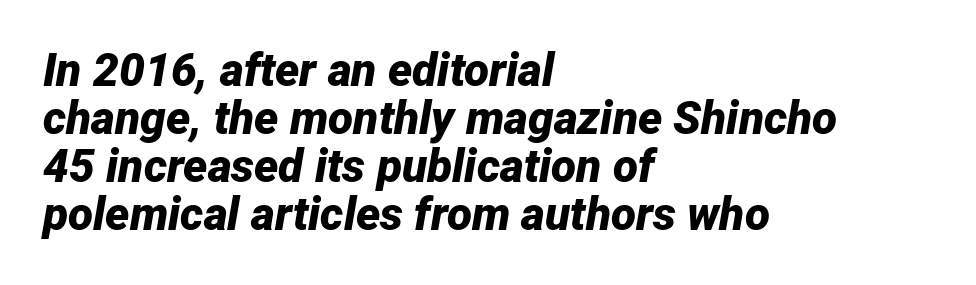
{"italic": "yes", "lean": "right", "slant_degrees": 12, "bold": "yes", "weight": "bold", "width": "normal", "stroke_contrast": "low", "x_height": "medium", "monospaced": "no", "underline": "no", "align": "left", "line_spacing": "tight", "line_spacing_ratio": 1.04, "letter_spacing": "normal", "letter_spacing_em": 0.0, "glyph_px": 46}
